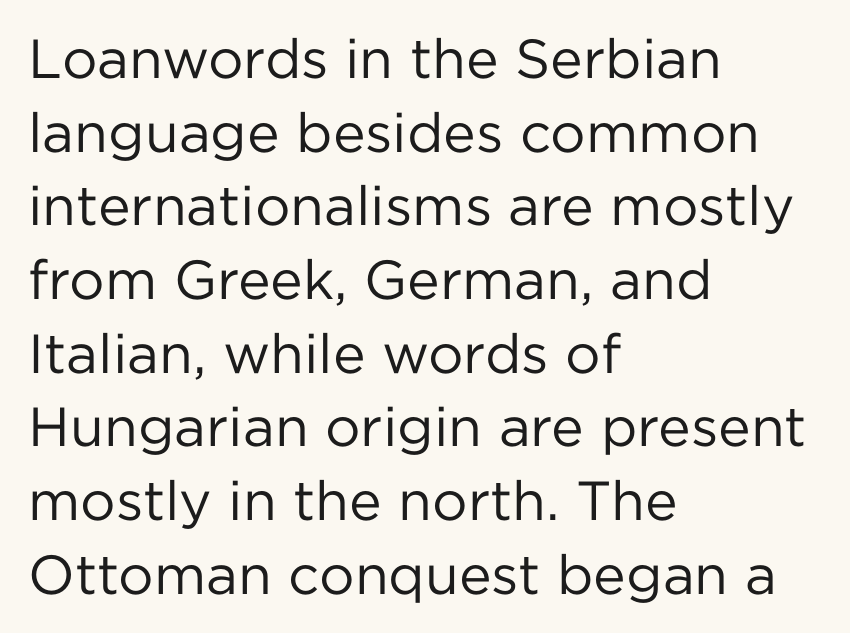
Quick note: interline space is typical. Character widths vary here, with narrow letters taking less room than wide ones. Decoration check: the copy has no underline. These lines stack with their left ends in a neat column. Serif or sans? Sans — the stroke terminals are bare. The letters look calm and open, with moderate or lighter stems.
